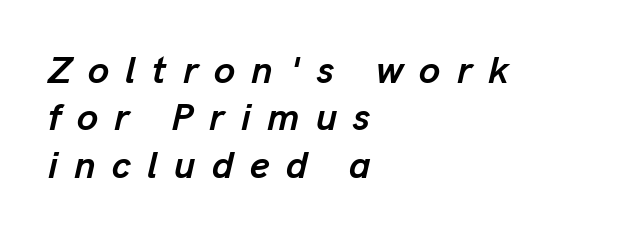
These lines carry a lot of weight — the face is fully bold. This sample is left-justified, so line endings fall wherever the words run out. The letters advance in unequal steps, a hallmark of proportional type. The gaps between neighbouring characters are conspicuously large.
